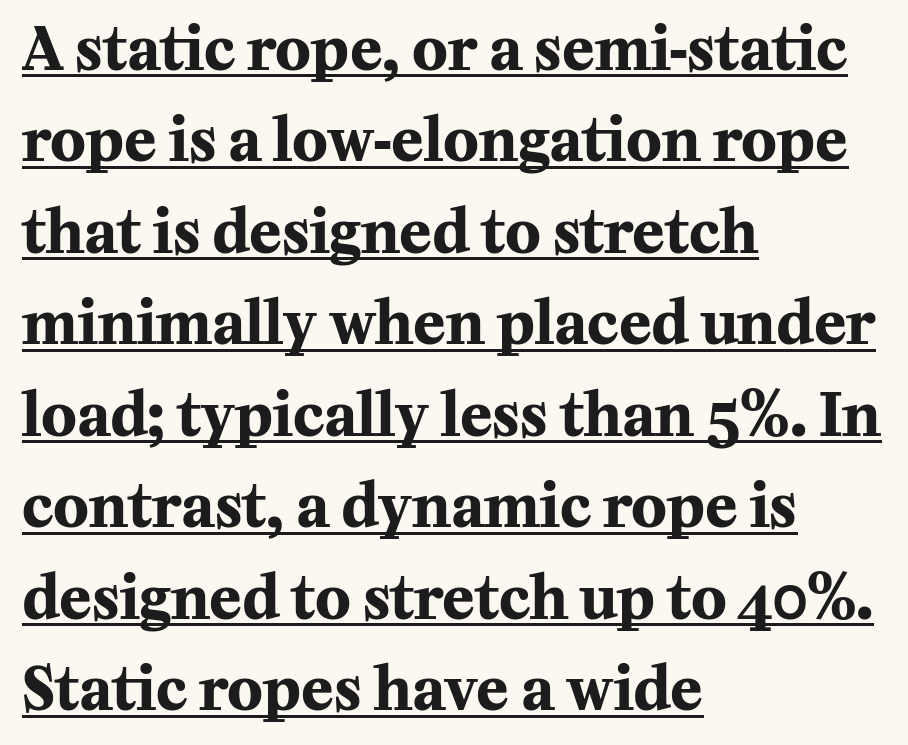
{"serif": "yes", "italic": "no", "bold": "yes", "weight": "bold", "width": "normal", "stroke_contrast": "medium", "x_height": "medium", "monospaced": "no", "underline": "yes", "align": "left", "line_spacing": "normal", "line_spacing_ratio": 1.55, "letter_spacing": "normal", "letter_spacing_em": 0.0, "glyph_px": 59}
